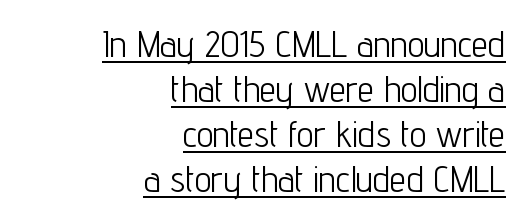
Posture: vertical. The letters advance in unequal steps, a hallmark of proportional type. Characters follow at the spacing the type designer built in. Stems and bowls with no extra thickness — not bold.
